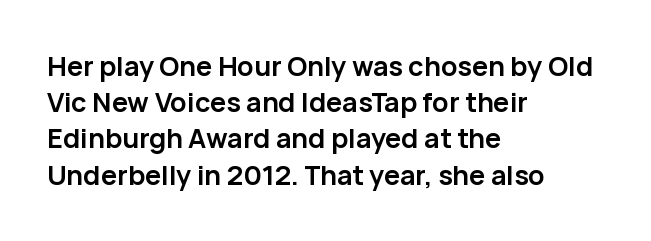
{"italic": "no", "bold": "yes", "underline": "no", "align": "left", "line_spacing": "normal", "line_spacing_ratio": 1.34, "letter_spacing": "normal", "letter_spacing_em": 0.0, "glyph_px": 27}
